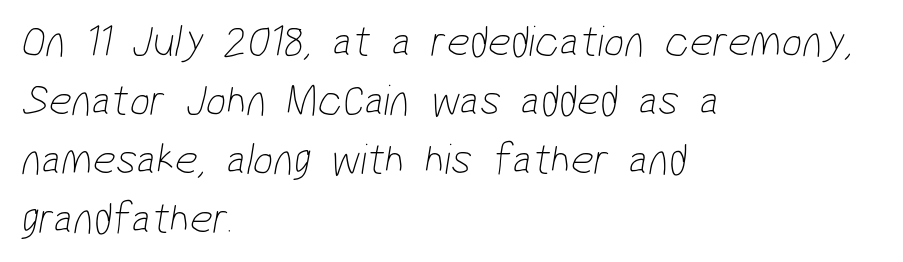
{"serif": "no", "bold": "no", "weight": "thin", "width": "condensed", "stroke_contrast": "low", "x_height": "medium", "monospaced": "no", "underline": "no", "align": "left", "line_spacing": "normal", "line_spacing_ratio": 1.31, "letter_spacing": "normal", "letter_spacing_em": 0.0, "glyph_px": 45}
